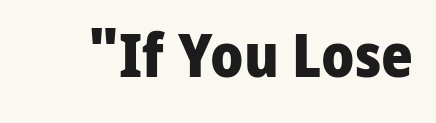
{"serif": "no", "italic": "no", "bold": "yes", "weight": "heavy", "width": "normal", "stroke_contrast": "low", "x_height": "medium", "monospaced": "no", "underline": "no", "letter_spacing": "normal", "letter_spacing_em": 0.0, "glyph_px": 61}
